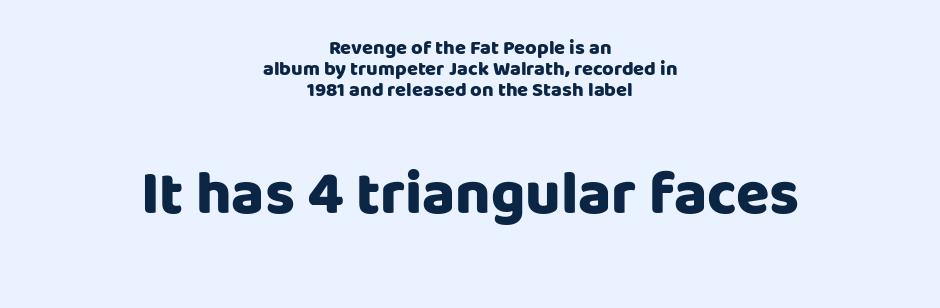
The image shows 61 px heavy sans-serif type, upright; set centered, tight line spacing (1.04x), normal letter spacing, not underlined; the second (bottom) block is 3.05x larger; low stroke contrast and a large x-height.
